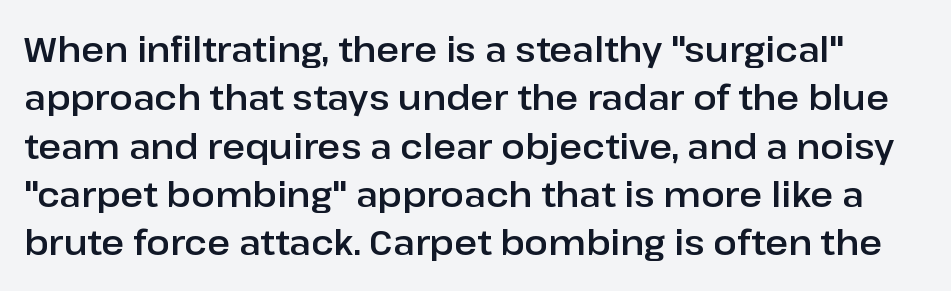
The image shows 35 px sans-serif type, upright; set normal line spacing (1.38x), normal letter spacing, not underlined; low stroke contrast and a medium x-height.
